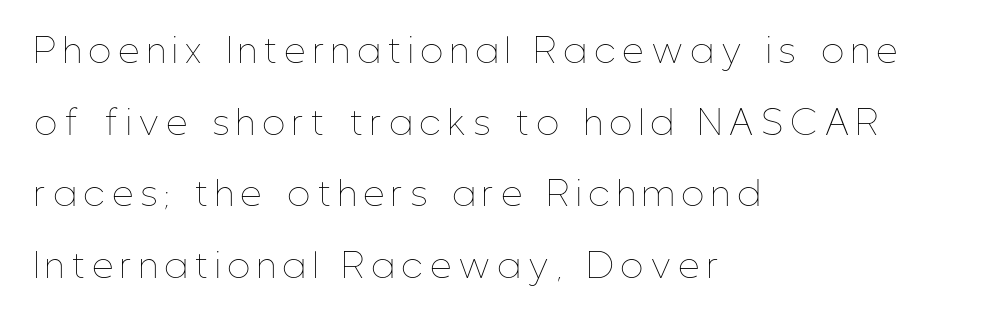
Q: Is the text bold? A: No.
Q: Is the text italic (slanted)? A: No, it is upright.
Q: Is the text underlined? A: No.
Q: How is the paragraph aligned? A: Left-aligned.
Q: Is the spacing between letters normal or unusually wide? A: Unusually wide.
Q: Is the spacing between lines tight, normal or loose? A: Loose.
Q: Width (condensed, normal, or wide)? A: Condensed.
Q: Stroke contrast? A: Low.
Q: x-height? A: Medium.
Q: Monospaced? A: No.
